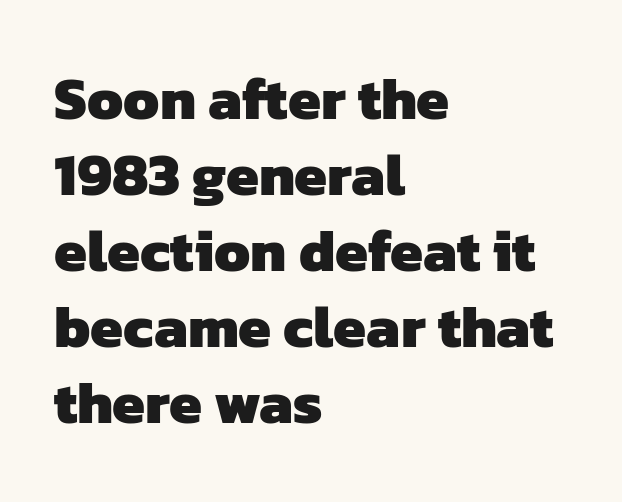
Q: Is the text bold? A: Yes.
Q: Is the typeface a serif or a sans-serif typeface? A: Sans-serif.
Q: Is the text underlined? A: No.
Q: How is the paragraph aligned? A: Left-aligned.
Q: Is the spacing between letters normal or unusually wide? A: Normal.
Q: Is the spacing between lines tight, normal or loose? A: Normal.
Q: Width (condensed, normal, or wide)? A: Normal.
Q: Stroke contrast? A: Low.
Q: x-height? A: Medium.
Q: Monospaced? A: No.
